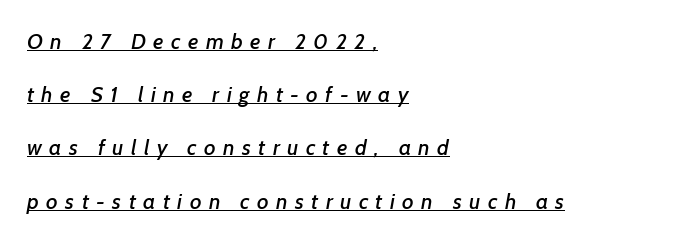
Q: Is the text underlined? A: Yes.
Q: How is the paragraph aligned? A: Left-aligned.
Q: Is the spacing between letters normal or unusually wide? A: Unusually wide.
Q: Is the spacing between lines tight, normal or loose? A: Loose.
